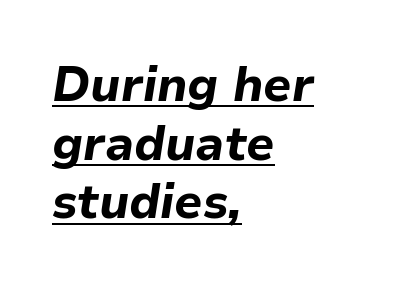
Q: Is the text bold? A: Yes.
Q: Is the text italic (slanted)? A: Yes, it leans right by about 9 degrees.
Q: Is the text underlined? A: Yes.
Q: How is the paragraph aligned? A: Left-aligned.
Q: Is the spacing between letters normal or unusually wide? A: Normal.
Q: Width (condensed, normal, or wide)? A: Normal.
Q: Stroke contrast? A: Low.
Q: x-height? A: Medium.
Q: Monospaced? A: No.
